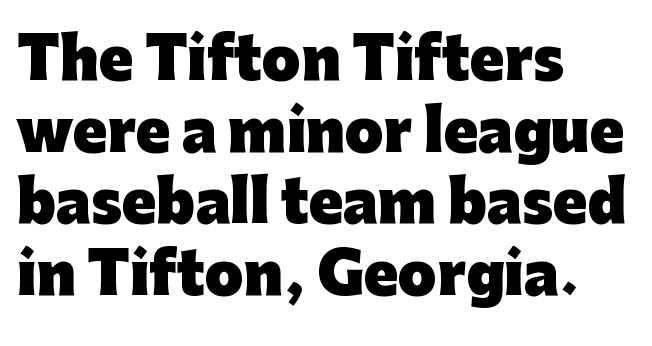
{"serif": "no", "italic": "no", "bold": "yes", "weight": "heavy", "width": "normal", "stroke_contrast": "low", "x_height": "medium", "monospaced": "no", "underline": "no", "align": "left", "line_spacing": "normal", "line_spacing_ratio": 1.28, "letter_spacing": "normal", "letter_spacing_em": 0.0, "glyph_px": 56}
